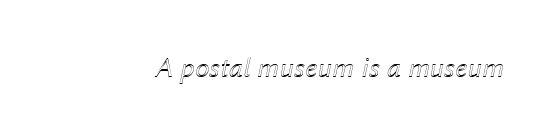
Q: Is the text italic (slanted)? A: Yes, it leans right by about 12 degrees.
Q: Is the text underlined? A: No.
Q: Is the spacing between letters normal or unusually wide? A: Normal.
Q: Width (condensed, normal, or wide)? A: Normal.
Q: x-height? A: Medium.
Q: Monospaced? A: No.
